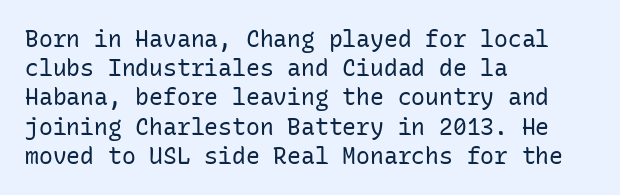
Q: Is the text bold? A: No.
Q: Is the text italic (slanted)? A: No, it is upright.
Q: Is the text underlined? A: No.
Q: How is the paragraph aligned? A: Left-aligned.
Q: Is the spacing between letters normal or unusually wide? A: Normal.
Q: Is the spacing between lines tight, normal or loose? A: Normal.
